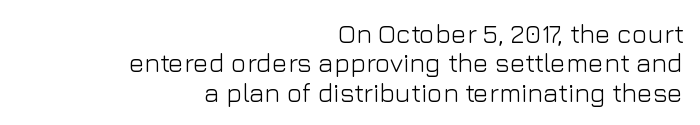
Q: Is the text bold? A: No.
Q: Is the text italic (slanted)? A: No, it is upright.
Q: Is the text underlined? A: No.
Q: How is the paragraph aligned? A: Right-aligned.
Q: Is the spacing between letters normal or unusually wide? A: Normal.
Q: Is the spacing between lines tight, normal or loose? A: Tight.
